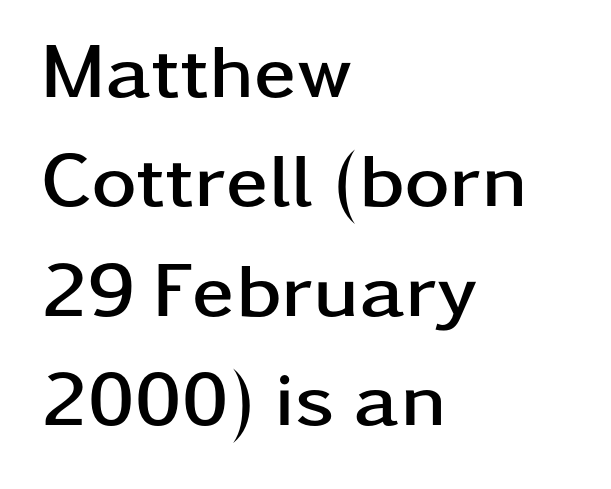
{"serif": "no", "italic": "no", "bold": "yes", "weight": "semibold", "width": "wide", "stroke_contrast": "low", "x_height": "medium", "monospaced": "no", "underline": "no", "align": "left", "line_spacing": "normal", "line_spacing_ratio": 1.42, "letter_spacing": "normal", "letter_spacing_em": 0.0, "glyph_px": 77}
